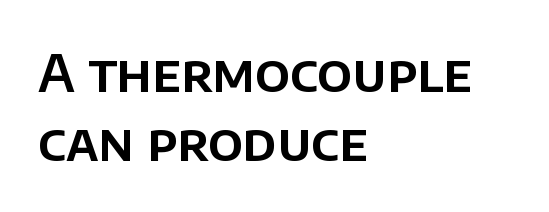
{"serif": "no", "italic": "no", "width": "normal", "stroke_contrast": "low", "x_height": "large", "monospaced": "no", "underline": "no", "align": "left", "line_spacing": "normal", "line_spacing_ratio": 1.33, "letter_spacing": "normal", "letter_spacing_em": 0.0, "glyph_px": 52}
